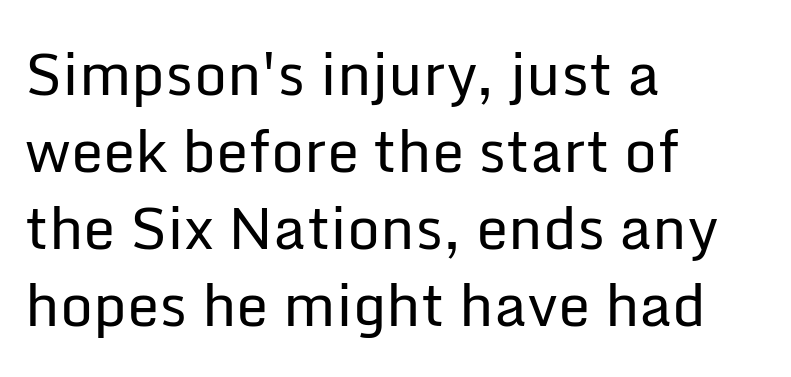
{"serif": "no", "italic": "no", "bold": "no", "weight": "regular", "width": "normal", "stroke_contrast": "low", "x_height": "medium", "monospaced": "no", "underline": "no", "align": "left", "line_spacing": "normal", "line_spacing_ratio": 1.33, "letter_spacing": "normal", "letter_spacing_em": 0.0, "glyph_px": 58}
